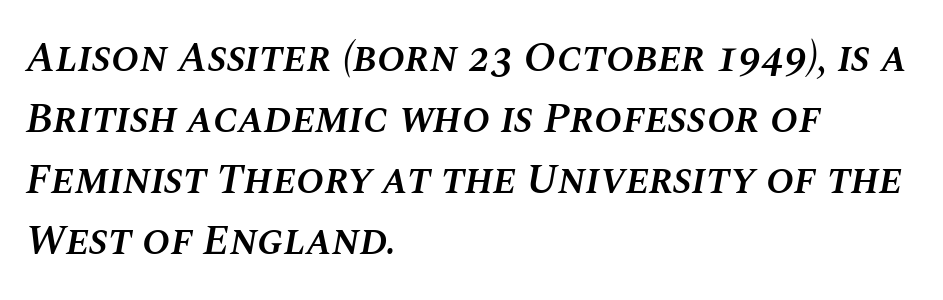
The rows are spaced the way most documents space them. Each line starts at the same left margin while the right side varies. The text carries the slant typical of an italic or oblique font. Weight check: semibold — heavier than regular, not quite bold.
